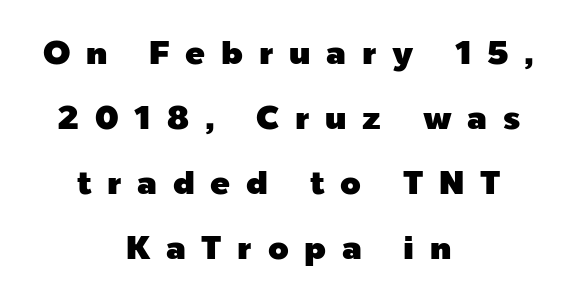
The image shows 33 px sans-serif type, upright; set centered, loose line spacing (1.97x), unusually wide letter spacing (+0.48 em), not underlined; a medium x-height.
